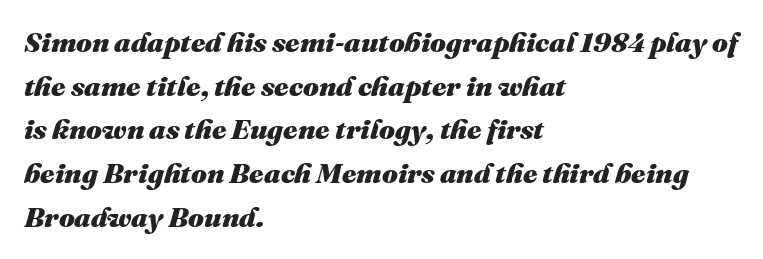
The image shows 28 px heavy type, italic (leaning right); set left-aligned, normal line spacing (1.56x), normal letter spacing, not underlined; medium stroke contrast and a medium x-height.
